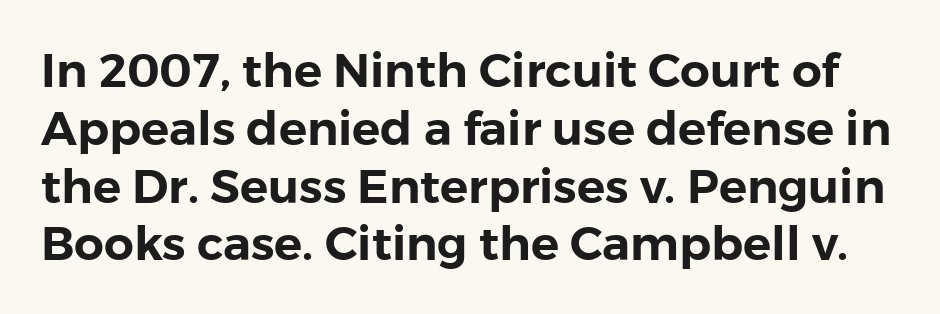
Q: Is the text italic (slanted)? A: No, it is upright.
Q: Is the typeface a serif or a sans-serif typeface? A: Sans-serif.
Q: Is the text underlined? A: No.
Q: Is the spacing between letters normal or unusually wide? A: Normal.
Q: Width (condensed, normal, or wide)? A: Normal.
Q: Stroke contrast? A: Low.
Q: x-height? A: Medium.
Q: Monospaced? A: No.
